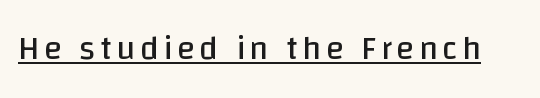
The image shows 33 px regular-weight sans-serif type, upright; set underlined; low stroke contrast and a large x-height.
